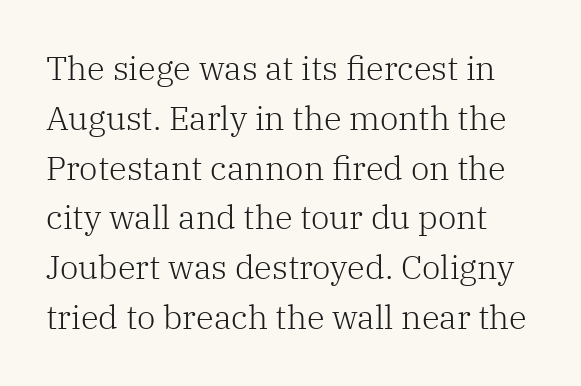
{"serif": "yes", "italic": "no", "bold": "no", "weight": "light", "width": "normal", "stroke_contrast": "low", "x_height": "medium", "monospaced": "no", "underline": "no", "line_spacing": "normal", "line_spacing_ratio": 1.51, "letter_spacing": "normal", "letter_spacing_em": 0.0, "glyph_px": 33}
